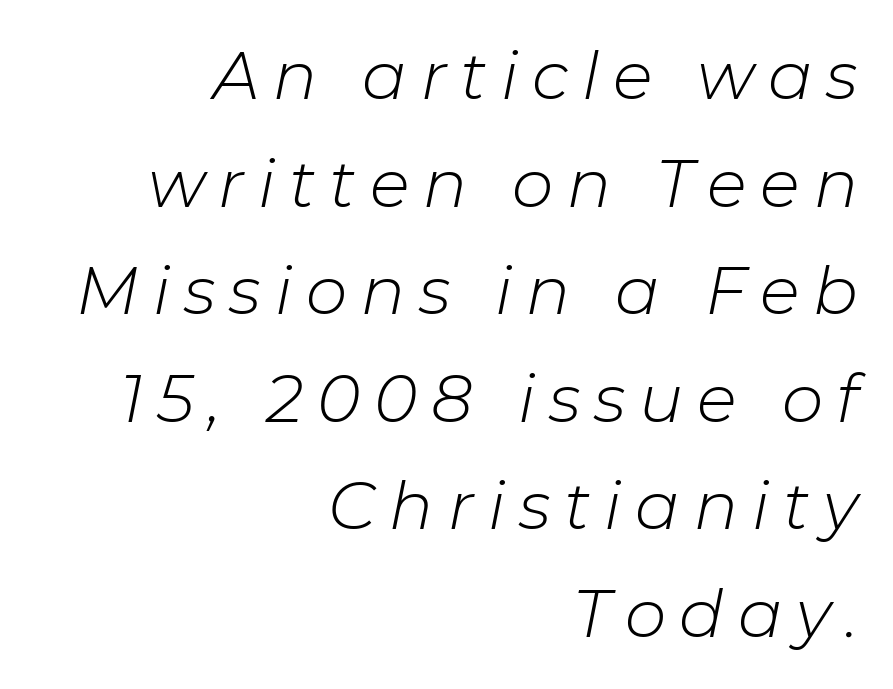
The font sits on the lighter half of the weight spectrum, regular included. The gap between lines stays unmarked. If you drew a ruler down the right edge, every line would touch it. The line-height multiplier appears to be the usual default. If you drew a line through each stem, it would be angled.
